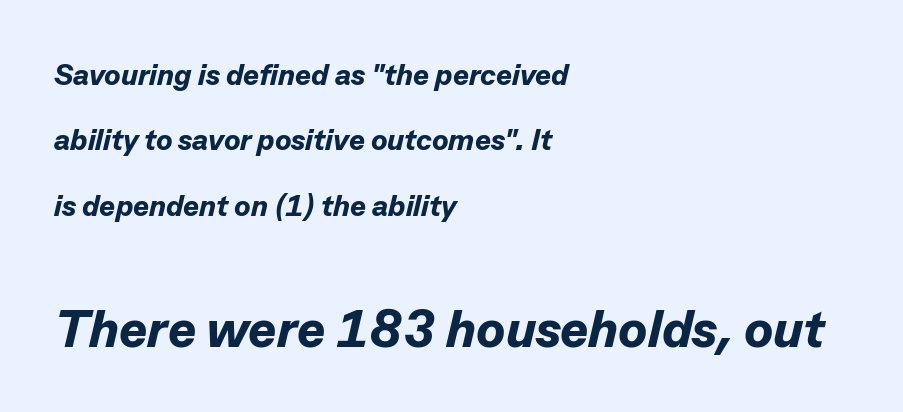
{"italic": "yes", "lean": "right", "slant_degrees": 13, "bold": "yes", "weight": "bold", "width": "normal", "stroke_contrast": "low", "x_height": "medium", "monospaced": "no", "underline": "no", "align": "left", "line_spacing": "loose", "line_spacing_ratio": 2.18, "letter_spacing": "normal", "letter_spacing_em": 0.0, "larger_block": "second", "size_ratio": 1.77, "glyph_px": 53}
